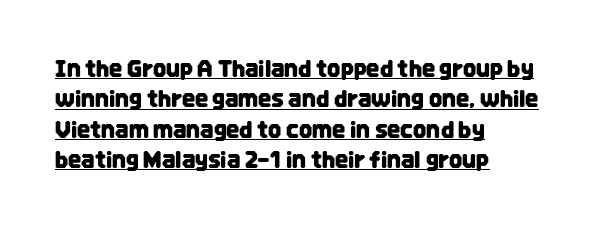
{"italic": "no", "underline": "yes", "align": "left", "line_spacing": "normal", "line_spacing_ratio": 1.32, "letter_spacing": "normal", "letter_spacing_em": 0.0, "glyph_px": 23}
